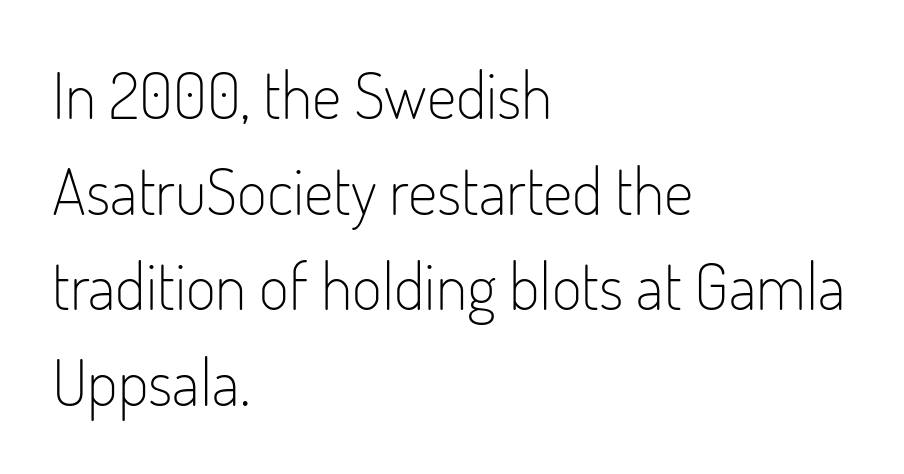
Q: Is the text bold? A: No.
Q: Is the text italic (slanted)? A: No, it is upright.
Q: Is the typeface a serif or a sans-serif typeface? A: Sans-serif.
Q: Is the text underlined? A: No.
Q: How is the paragraph aligned? A: Left-aligned.
Q: Is the spacing between letters normal or unusually wide? A: Normal.
Q: Is the spacing between lines tight, normal or loose? A: Normal.
Q: Width (condensed, normal, or wide)? A: Condensed.
Q: Stroke contrast? A: Low.
Q: x-height? A: Small.
Q: Monospaced? A: No.
